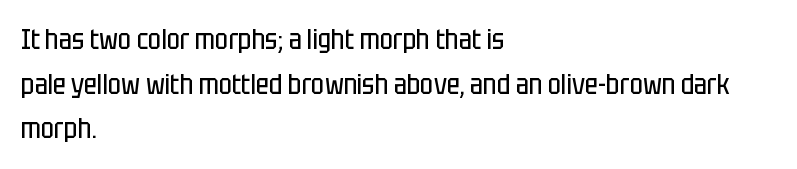
Q: Is the text bold? A: No.
Q: Is the text italic (slanted)? A: No, it is upright.
Q: Is the typeface a serif or a sans-serif typeface? A: Sans-serif.
Q: Is the text underlined? A: No.
Q: How is the paragraph aligned? A: Left-aligned.
Q: Is the spacing between letters normal or unusually wide? A: Normal.
Q: Is the spacing between lines tight, normal or loose? A: Normal.
Q: Width (condensed, normal, or wide)? A: Condensed.
Q: Stroke contrast? A: Low.
Q: x-height? A: Large.
Q: Monospaced? A: No.
